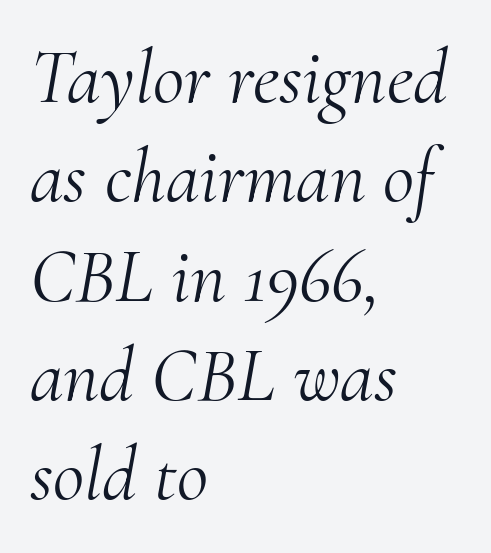
The typeface has the unassuming heft of standard copy or less. The text was rendered using a seriffed face with decorative stroke endings. The horizontal fit of the characters is conventional and even. The lettering tilts uniformly, giving the passage an italic look. The rendering anchors every line to the left-hand side.
